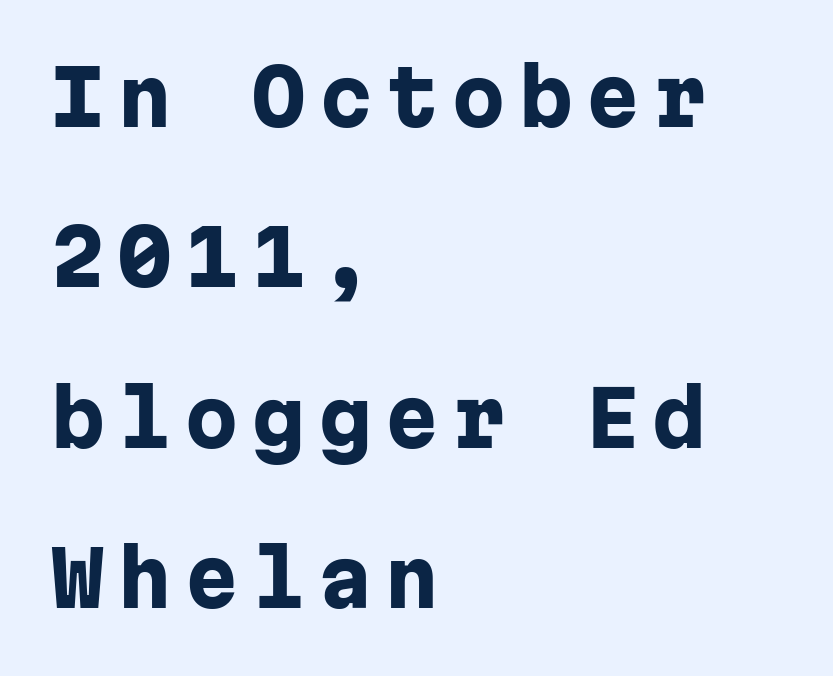
The image shows 76 px heavy sans-serif type, upright, monospaced; set left-aligned, loose line spacing (2.11x), not underlined; low stroke contrast and a medium x-height.
